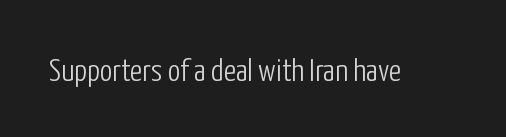
Q: Is the text bold? A: No.
Q: Is the text italic (slanted)? A: No, it is upright.
Q: Is the typeface a serif or a sans-serif typeface? A: Sans-serif.
Q: Is the text underlined? A: No.
Q: Is the spacing between letters normal or unusually wide? A: Normal.
Q: Width (condensed, normal, or wide)? A: Condensed.
Q: Stroke contrast? A: Low.
Q: x-height? A: Medium.
Q: Monospaced? A: No.
